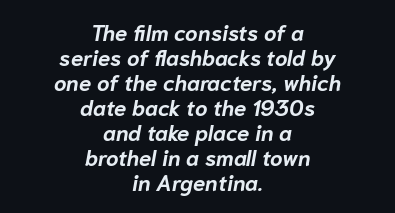
Q: Is the text bold? A: Yes.
Q: Is the text italic (slanted)? A: Yes, it leans right by about 10 degrees.
Q: Is the text underlined? A: No.
Q: How is the paragraph aligned? A: Centered.
Q: Is the spacing between letters normal or unusually wide? A: Normal.
Q: Is the spacing between lines tight, normal or loose? A: Tight.
